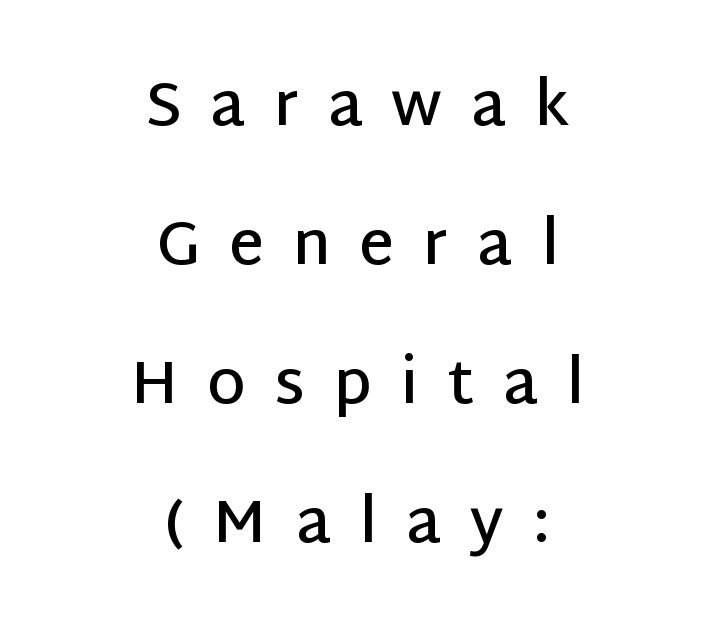
Successive baselines arrive slowly, with a big drop between each. The passage shown is not underscored anywhere. Centered paragraph, ragged on both sides. This sample uses an upright cut, with every glyph sitting square on the baseline. Letter spacing: wide.
